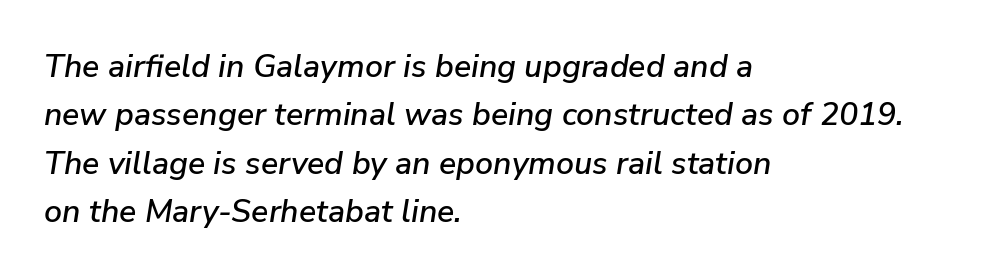
{"italic": "yes", "lean": "right", "slant_degrees": 9, "width": "normal", "stroke_contrast": "low", "x_height": "medium", "monospaced": "no", "underline": "no", "align": "left", "line_spacing": "normal", "line_spacing_ratio": 1.51, "letter_spacing": "normal", "letter_spacing_em": 0.0, "glyph_px": 32}
